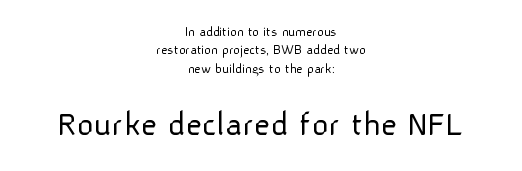
The lettering holds an erect, upright posture throughout. The weight would be labelled regular, book, light, or lighter still. Two sizes are in play, and the larger belongs to the second block. Spacing between characters is what you'd get straight out of the box. Centered paragraph, ragged on both sides.
